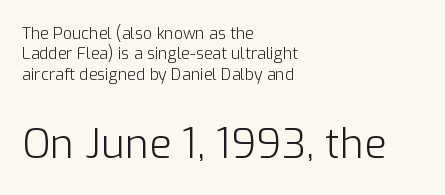
Regarding serifs, this sample does without them. The letters advance in unequal steps, a hallmark of proportional type. The block of text has a typical density, with ordinary space between rows. Characters remain perfectly vertical along every line. A student would notice the bottom passage is typeset larger than what precedes it.
